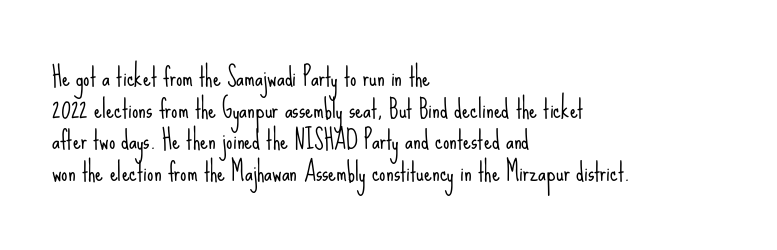
The characters are drawn with everyday or finer stroke widths. The string is rendered with underlining switched off. Leading matches the norm, producing a regular column. This sample uses plain, unmodified letter spacing.
